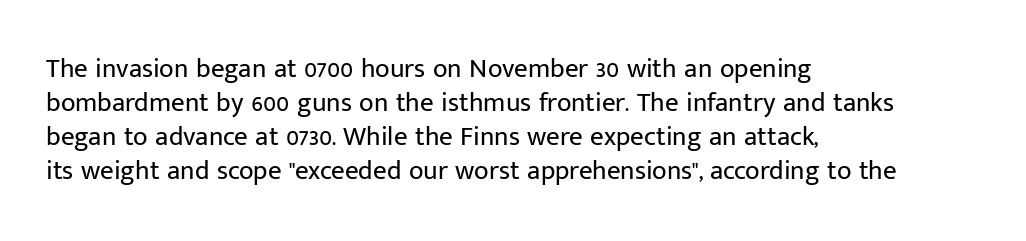
{"italic": "no", "bold": "no", "underline": "no", "align": "left", "line_spacing": "normal", "line_spacing_ratio": 1.26, "letter_spacing": "normal", "letter_spacing_em": 0.0, "glyph_px": 27}
